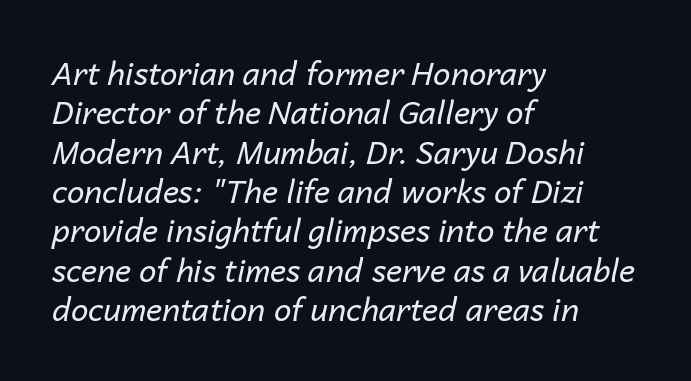
Q: Is the text bold? A: No.
Q: Is the text italic (slanted)? A: Yes, it leans right by about 14 degrees.
Q: Is the text underlined? A: No.
Q: How is the paragraph aligned? A: Left-aligned.
Q: Is the spacing between letters normal or unusually wide? A: Normal.
Q: Is the spacing between lines tight, normal or loose? A: Normal.
Q: Width (condensed, normal, or wide)? A: Normal.
Q: Stroke contrast? A: Low.
Q: x-height? A: Medium.
Q: Monospaced? A: No.
